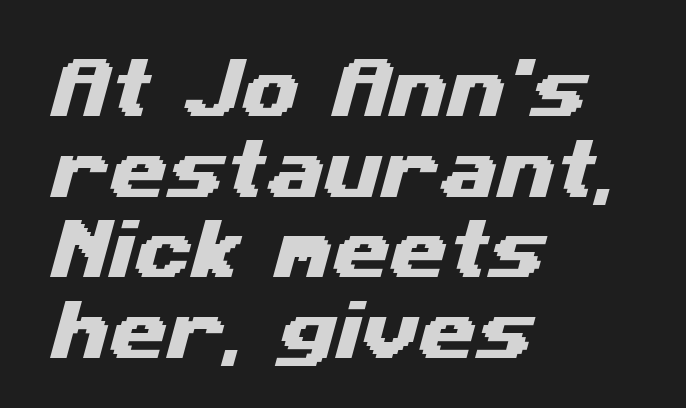
The image shows 66 px wide sans-serif type; set left-aligned, line spacing 1.22x, normal letter spacing, not underlined; medium stroke contrast and a medium x-height.
